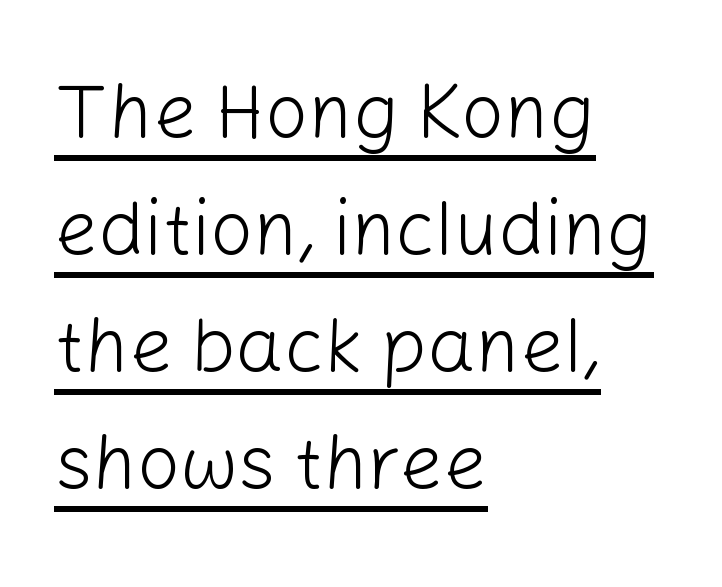
The image shows 76 px light sans-serif type, upright; set left-aligned, normal line spacing (1.54x), normal letter spacing, underlined; low stroke contrast and a medium x-height.
